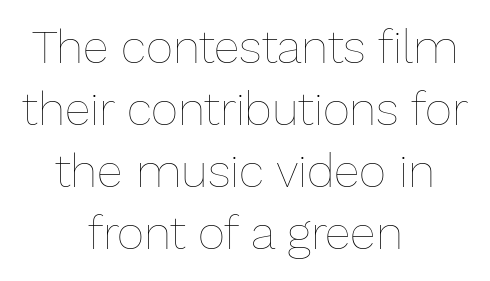
{"italic": "no", "bold": "no", "weight": "thin", "width": "normal", "stroke_contrast": "low", "x_height": "medium", "monospaced": "no", "underline": "no", "align": "center", "line_spacing": "normal", "line_spacing_ratio": 1.32, "letter_spacing": "normal", "letter_spacing_em": 0.0, "glyph_px": 47}
